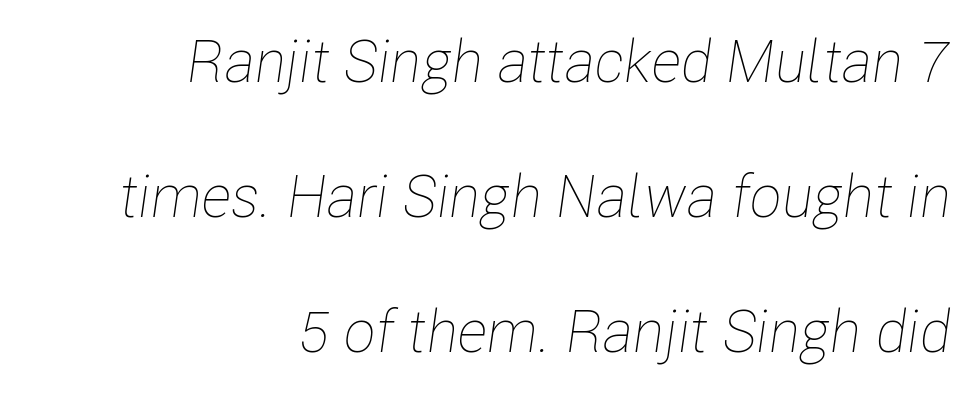
Q: Is the text bold? A: No.
Q: Is the text italic (slanted)? A: Yes, it leans right by about 8 degrees.
Q: Is the text underlined? A: No.
Q: How is the paragraph aligned? A: Right-aligned.
Q: Is the spacing between letters normal or unusually wide? A: Normal.
Q: Is the spacing between lines tight, normal or loose? A: Loose.
Q: Width (condensed, normal, or wide)? A: Condensed.
Q: Stroke contrast? A: Low.
Q: x-height? A: Medium.
Q: Monospaced? A: No.
